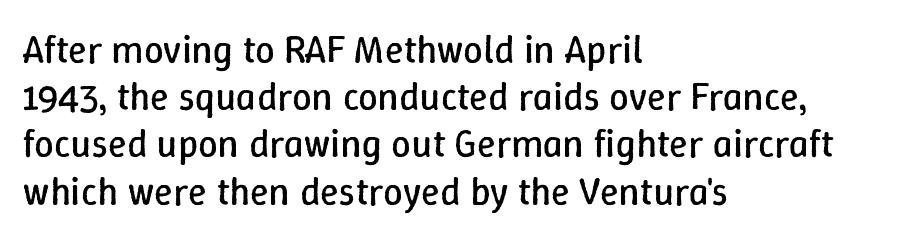
The image shows 39 px regular-weight type, upright; set left-aligned, line spacing 1.21x, normal letter spacing, not underlined; low stroke contrast and a medium x-height.
